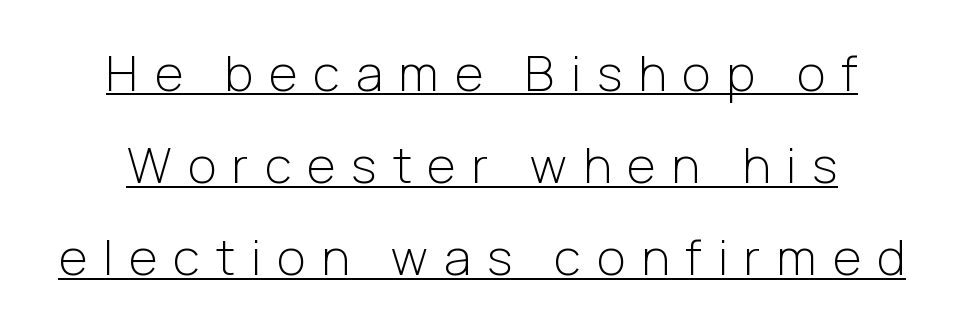
{"serif": "no", "italic": "no", "bold": "no", "weight": "light", "width": "normal", "stroke_contrast": "low", "x_height": "medium", "monospaced": "no", "underline": "yes", "align": "center", "line_spacing_ratio": 1.88, "letter_spacing": "wide", "letter_spacing_em": 0.33, "glyph_px": 49}
